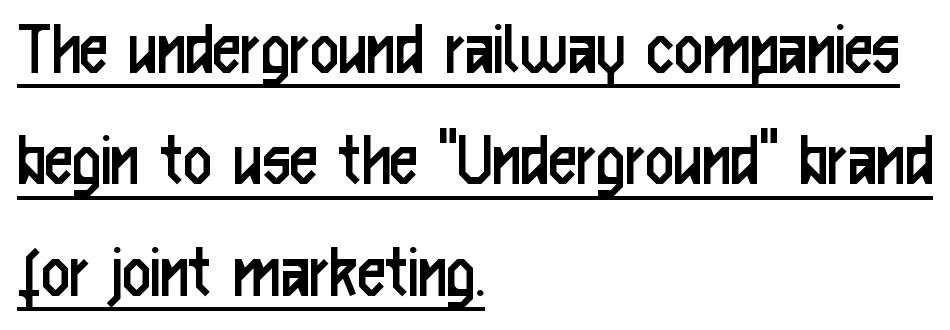
The image shows 79 px regular-weight, condensed sans-serif type, upright; set left-aligned, normal line spacing (1.41x), normal letter spacing, underlined; low stroke contrast and a medium x-height.
